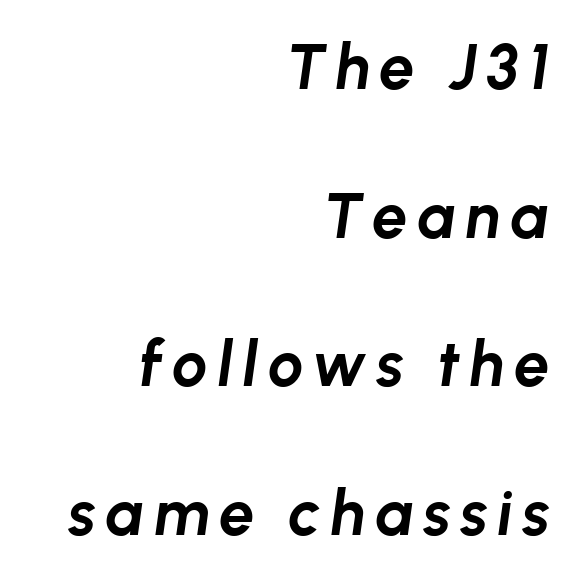
{"italic": "yes", "lean": "right", "slant_degrees": 8, "bold": "yes", "weight": "bold", "width": "normal", "stroke_contrast": "low", "x_height": "medium", "monospaced": "no", "underline": "no", "align": "right", "line_spacing": "loose", "line_spacing_ratio": 2.36, "glyph_px": 63}
